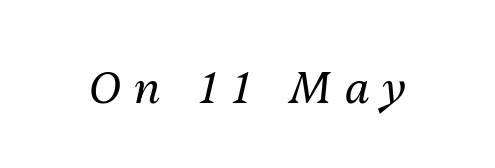
{"italic": "yes", "lean": "right", "slant_degrees": 13, "bold": "no", "weight": "regular", "width": "normal", "stroke_contrast": "medium", "x_height": "medium", "monospaced": "no", "underline": "no", "letter_spacing": "wide", "letter_spacing_em": 0.32, "glyph_px": 44}
